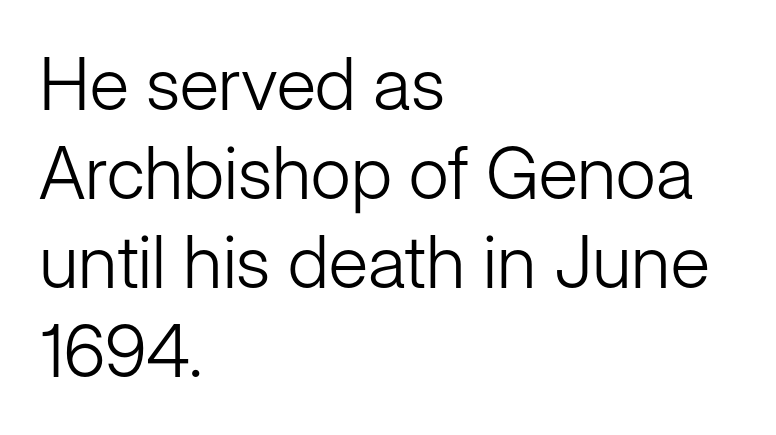
{"serif": "no", "italic": "no", "bold": "no", "weight": "light", "width": "normal", "stroke_contrast": "low", "x_height": "medium", "monospaced": "no", "underline": "no", "align": "left", "line_spacing_ratio": 1.22, "letter_spacing": "normal", "letter_spacing_em": 0.0, "glyph_px": 73}
